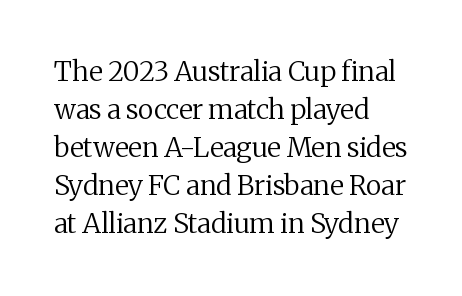
{"italic": "no", "bold": "no", "underline": "no", "align": "left", "line_spacing": "normal", "line_spacing_ratio": 1.41, "letter_spacing": "normal", "letter_spacing_em": 0.0, "glyph_px": 27}
